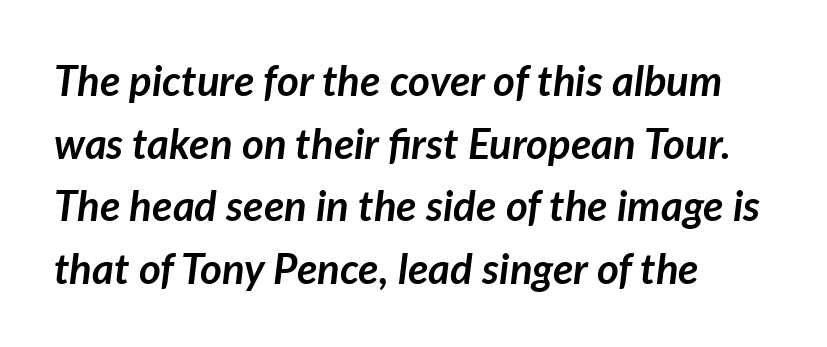
{"italic": "yes", "lean": "right", "slant_degrees": 7, "bold": "yes", "weight": "semibold", "width": "normal", "stroke_contrast": "low", "x_height": "medium", "monospaced": "no", "underline": "no", "align": "left", "line_spacing": "normal", "line_spacing_ratio": 1.49, "letter_spacing": "normal", "letter_spacing_em": 0.0, "glyph_px": 42}
